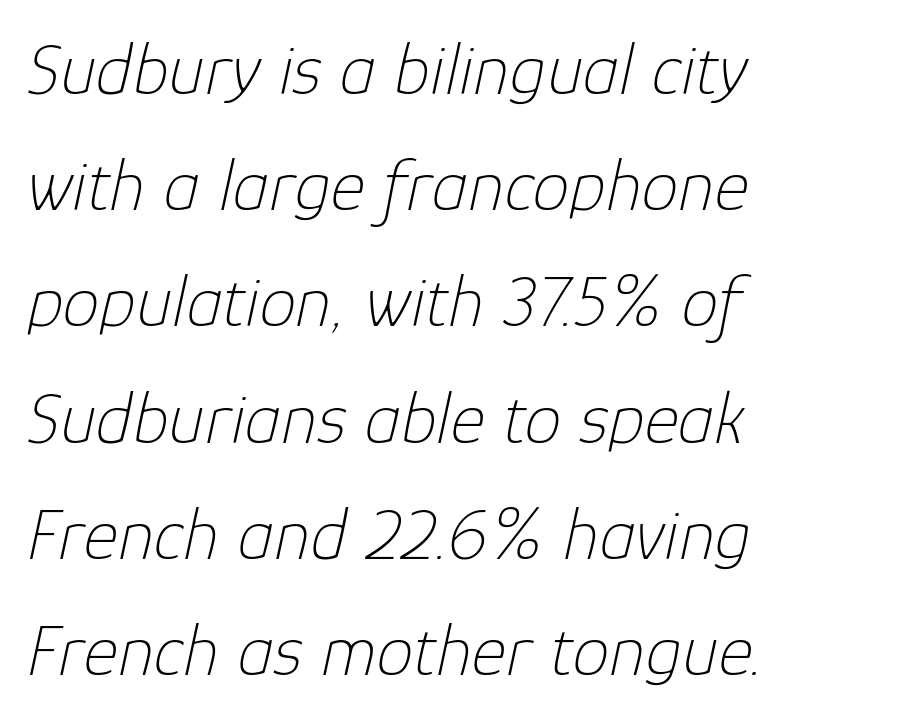
The image shows 74 px thin type, italic (leaning right); set left-aligned, normal line spacing (1.57x), normal letter spacing, not underlined; low stroke contrast and a medium x-height.
